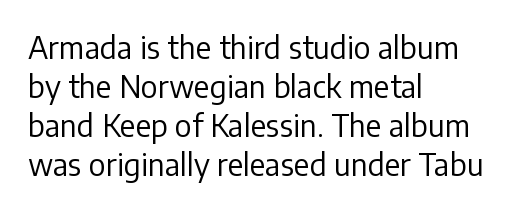
Q: Is the text bold? A: No.
Q: Is the text italic (slanted)? A: No, it is upright.
Q: Is the typeface a serif or a sans-serif typeface? A: Sans-serif.
Q: Is the text underlined? A: No.
Q: How is the paragraph aligned? A: Left-aligned.
Q: Is the spacing between letters normal or unusually wide? A: Normal.
Q: Is the spacing between lines tight, normal or loose? A: Normal.
Q: Width (condensed, normal, or wide)? A: Normal.
Q: Stroke contrast? A: Low.
Q: x-height? A: Medium.
Q: Monospaced? A: No.
